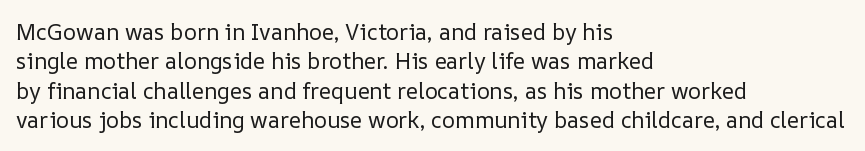
The image shows 22 px text type, upright; set left-aligned, normal line spacing (1.33x), normal letter spacing, not underlined.
